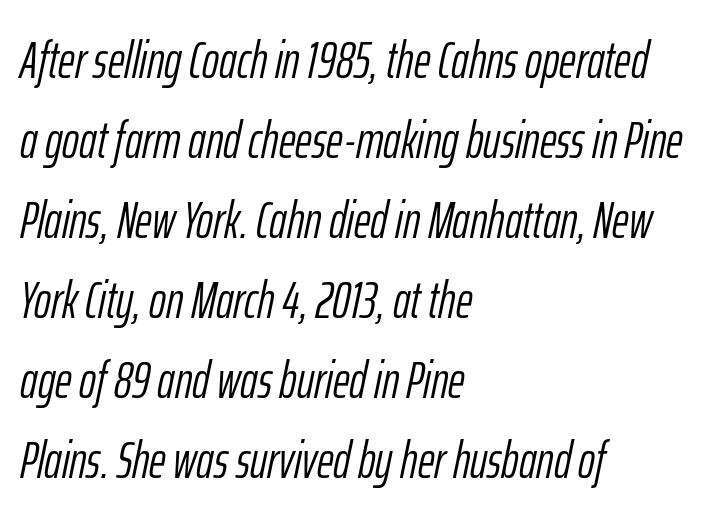
{"italic": "yes", "lean": "right", "slant_degrees": 12, "bold": "no", "weight": "light", "width": "condensed", "stroke_contrast": "low", "x_height": "medium", "monospaced": "no", "underline": "no", "align": "left", "line_spacing": "normal", "line_spacing_ratio": 1.57, "letter_spacing": "normal", "letter_spacing_em": 0.0, "glyph_px": 51}
